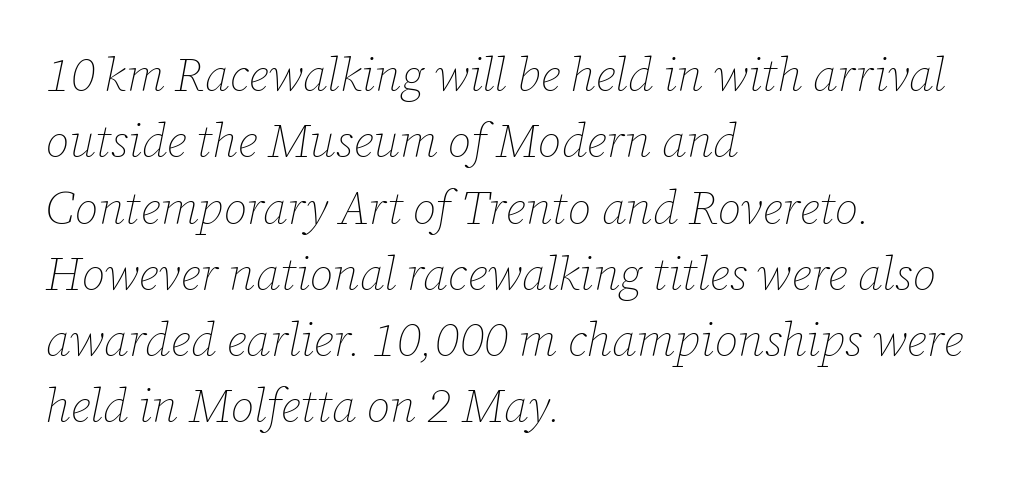
Q: Is the text bold? A: No.
Q: Is the text italic (slanted)? A: Yes, it leans right by about 12 degrees.
Q: Is the text underlined? A: No.
Q: How is the paragraph aligned? A: Left-aligned.
Q: Is the spacing between letters normal or unusually wide? A: Normal.
Q: Is the spacing between lines tight, normal or loose? A: Normal.
Q: Width (condensed, normal, or wide)? A: Normal.
Q: Stroke contrast? A: Low.
Q: x-height? A: Medium.
Q: Monospaced? A: No.
